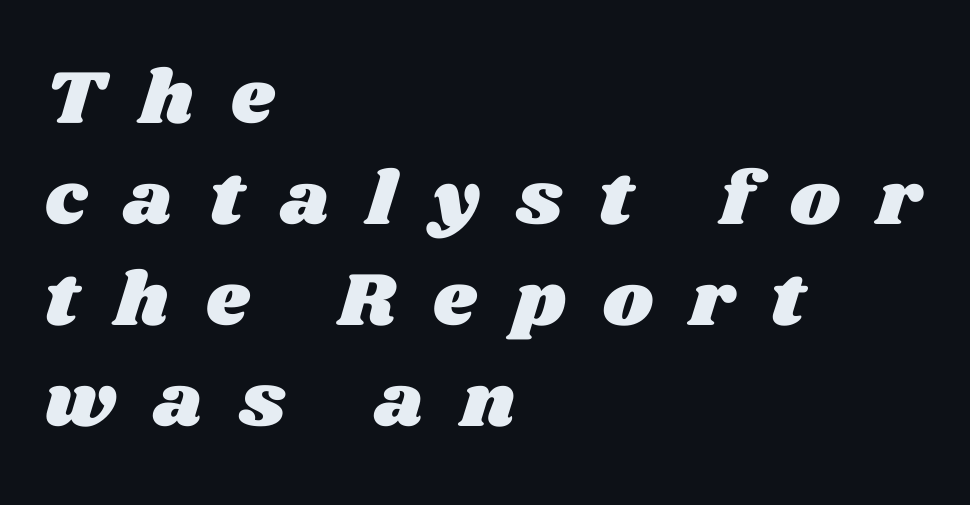
The image shows 76 px wide type; set left-aligned, normal line spacing (1.33x), unusually wide letter spacing (+0.49 em), not underlined; medium stroke contrast and a large x-height.
